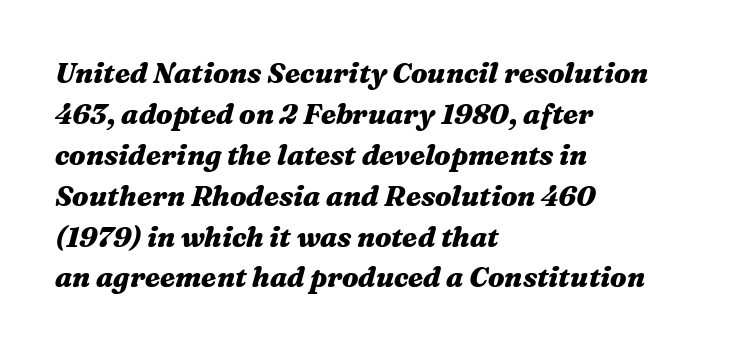
The image shows 28 px heavy, wide type, italic (leaning right); set left-aligned, normal line spacing (1.46x), normal letter spacing, not underlined; medium stroke contrast and a medium x-height.
